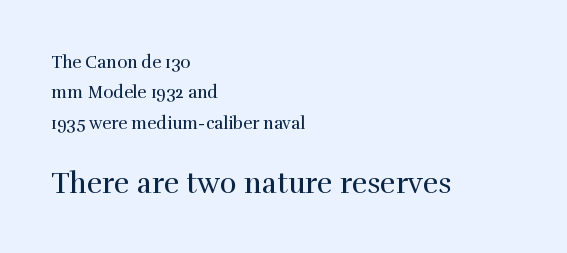
The image shows 29 px regular-weight serif type, upright; set left-aligned, line spacing 1.78x, normal letter spacing, not underlined; the second (bottom) block is 1.71x larger; high stroke contrast and a medium x-height.
